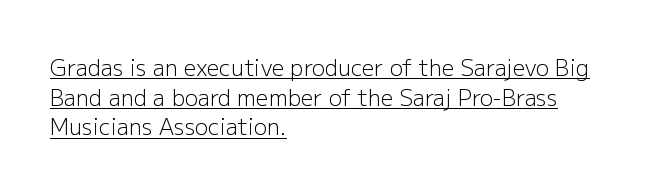
The cut favours lightness, reaching ordinary text weight at its darkest. This sample uses plain, unmodified letter spacing. This rendering uses left alignment, leaving the right contour irregular. The passage shown stacks its lines at a standard gap. Nope, not italic — everything's standing straight. A rule runs beneath these lines of type.
